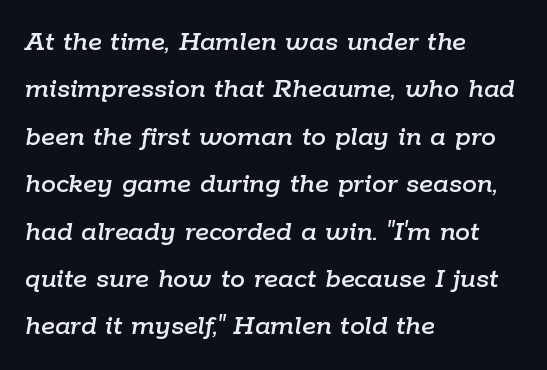
Q: Is the text italic (slanted)? A: Yes, it leans right by about 9 degrees.
Q: Is the text underlined? A: No.
Q: How is the paragraph aligned? A: Left-aligned.
Q: Is the spacing between letters normal or unusually wide? A: Normal.
Q: Is the spacing between lines tight, normal or loose? A: Normal.
Q: Width (condensed, normal, or wide)? A: Normal.
Q: Stroke contrast? A: Low.
Q: x-height? A: Medium.
Q: Monospaced? A: No.
